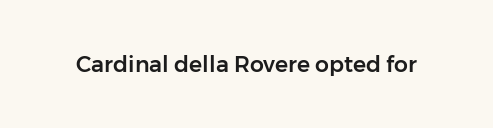
Tall strokes in this sample are plumb rather than angled. Short note: letters normally spaced. Lines of text with bare space underneath.
